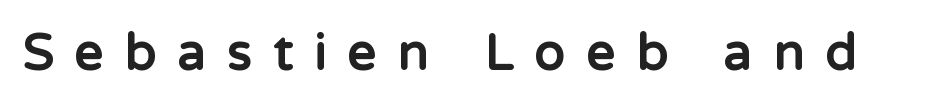
The image shows 50 px bold sans-serif type, upright; set unusually wide letter spacing (+0.43 em), not underlined; low stroke contrast and a medium x-height.
